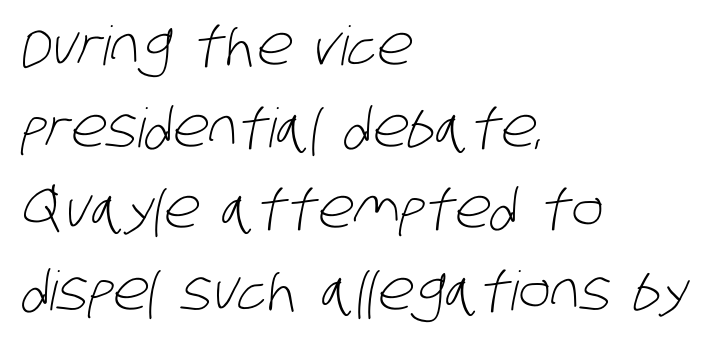
The image shows 54 px light, condensed sans-serif type; set left-aligned, normal line spacing (1.51x), normal letter spacing, not underlined; low stroke contrast and a large x-height.
